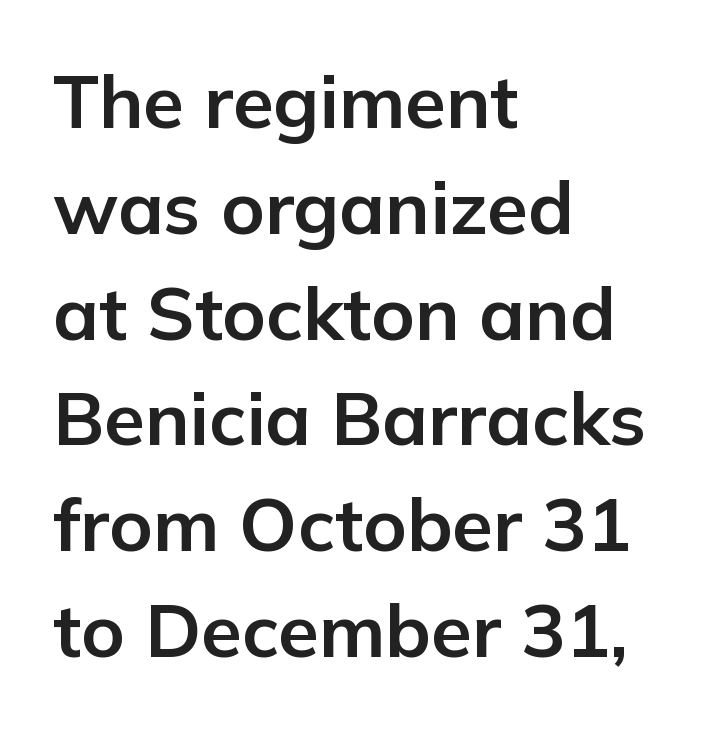
The horizontal fit of the characters is conventional and even. The face used here is a sans, in the tradition of grotesques and geometrics. This is the regular roman posture of the typeface. Think of a printed novel: that variable character pitch is what you see here. Leading: standard.
